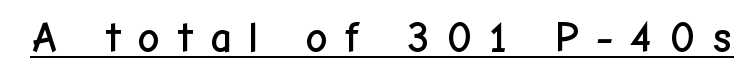
{"serif": "no", "italic": "no", "width": "normal", "stroke_contrast": "low", "x_height": "medium", "monospaced": "no", "underline": "yes", "letter_spacing": "wide", "letter_spacing_em": 0.36, "glyph_px": 43}
